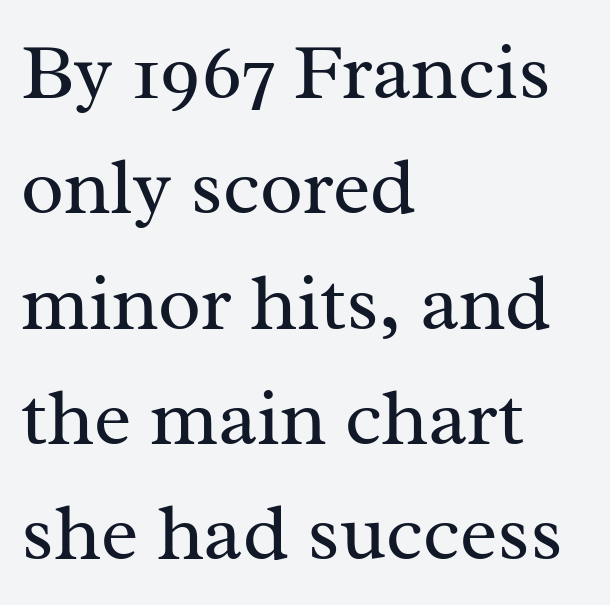
{"serif": "yes", "italic": "no", "bold": "no", "weight": "regular", "width": "normal", "stroke_contrast": "medium", "x_height": "medium", "monospaced": "no", "underline": "no", "align": "left", "line_spacing": "normal", "line_spacing_ratio": 1.46, "letter_spacing": "normal", "letter_spacing_em": 0.0, "glyph_px": 79}
